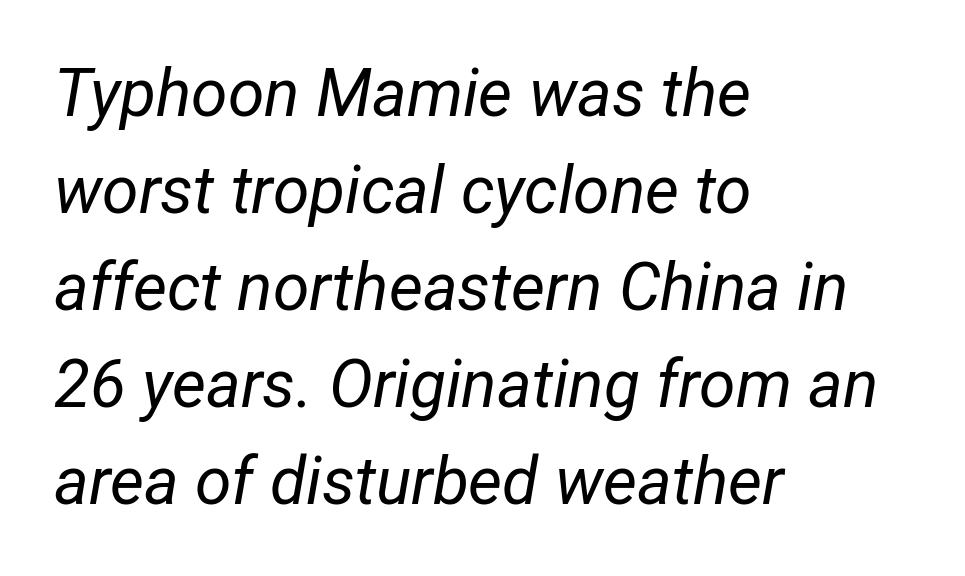
Q: Is the text bold? A: No.
Q: Is the text italic (slanted)? A: Yes, it leans right by about 12 degrees.
Q: Is the text underlined? A: No.
Q: How is the paragraph aligned? A: Left-aligned.
Q: Is the spacing between letters normal or unusually wide? A: Normal.
Q: Is the spacing between lines tight, normal or loose? A: Normal.
Q: Width (condensed, normal, or wide)? A: Condensed.
Q: Stroke contrast? A: Low.
Q: x-height? A: Medium.
Q: Monospaced? A: No.
